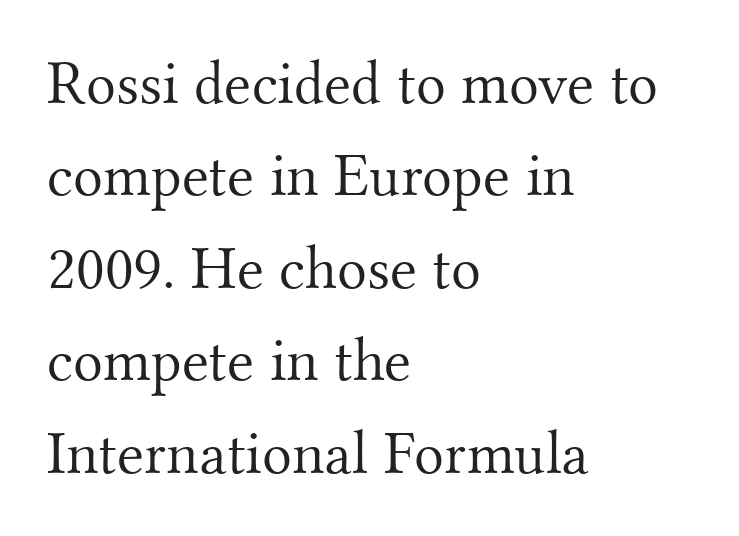
The image shows 62 px light serif type, upright; set left-aligned, normal line spacing (1.49x), normal letter spacing, not underlined; medium stroke contrast and a small x-height.
